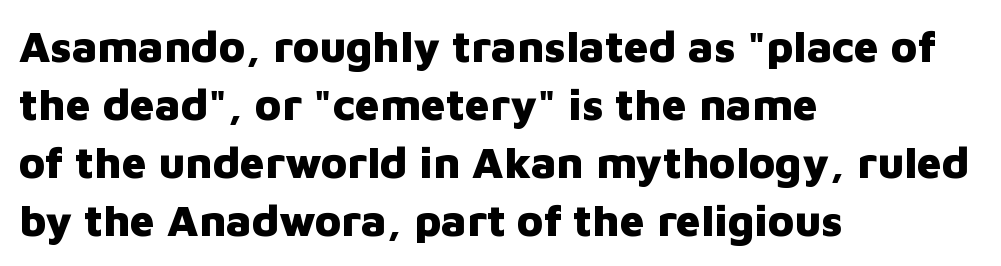
Q: Is the text bold? A: Yes.
Q: Is the text italic (slanted)? A: No, it is upright.
Q: Is the typeface a serif or a sans-serif typeface? A: Sans-serif.
Q: Is the text underlined? A: No.
Q: How is the paragraph aligned? A: Left-aligned.
Q: Is the spacing between letters normal or unusually wide? A: Normal.
Q: Is the spacing between lines tight, normal or loose? A: Normal.
Q: Width (condensed, normal, or wide)? A: Normal.
Q: Stroke contrast? A: Low.
Q: x-height? A: Medium.
Q: Monospaced? A: No.
